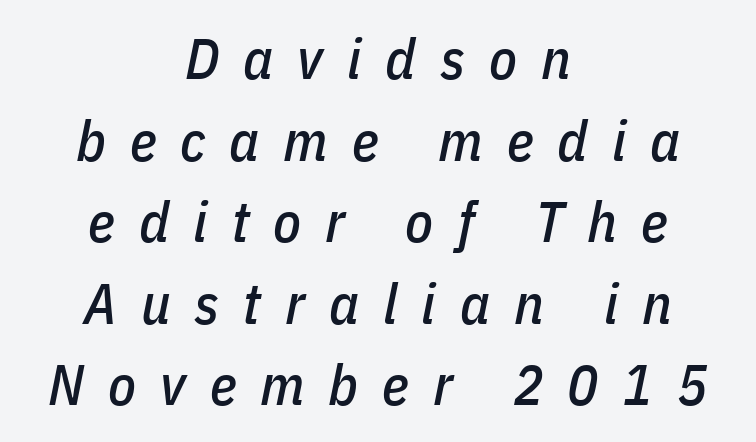
Descenders hang freely into open space. Summary of vertical rhythm: regular, with standard interline spacing. Each word looks stretched out because of the extra space between its letters. The letters advance in unequal steps, a hallmark of proportional type. The paragraph has two soft edges and a firm central axis.
